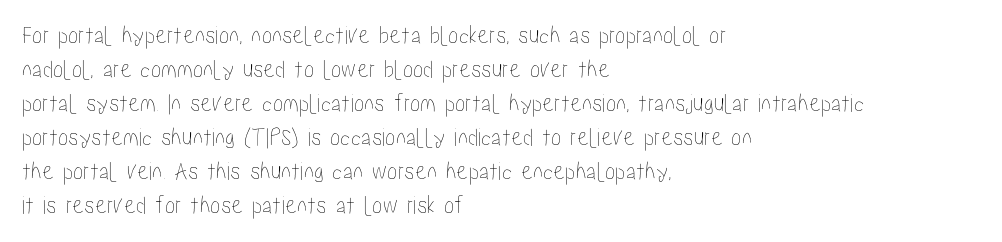
{"italic": "no", "underline": "no", "align": "left", "line_spacing": "normal", "line_spacing_ratio": 1.31, "letter_spacing": "normal", "letter_spacing_em": 0.0, "glyph_px": 26}
